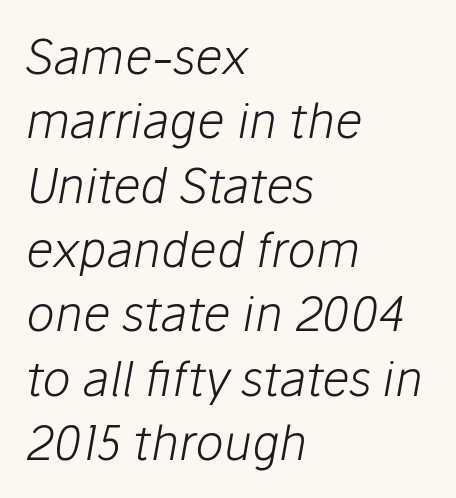
The image shows 48 px light type, italic (leaning right); set left-aligned, normal line spacing (1.34x), normal letter spacing, not underlined; low stroke contrast and a medium x-height.
